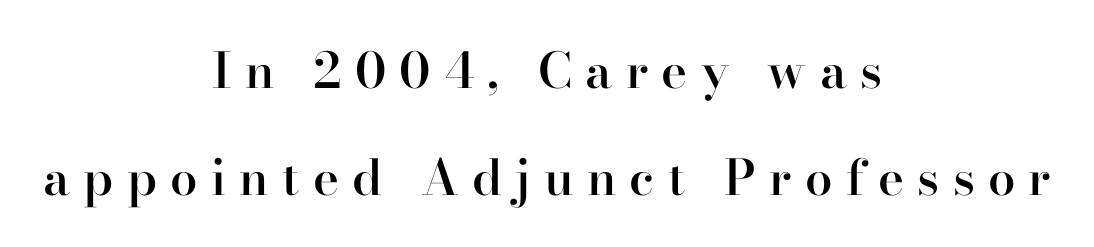
Q: Is the text bold? A: Semi-bold.
Q: Is the text italic (slanted)? A: No, it is upright.
Q: Is the typeface a serif or a sans-serif typeface? A: Serif.
Q: Is the text underlined? A: No.
Q: How is the paragraph aligned? A: Centered.
Q: Is the spacing between letters normal or unusually wide? A: Unusually wide.
Q: Is the spacing between lines tight, normal or loose? A: Loose.
Q: Width (condensed, normal, or wide)? A: Normal.
Q: Stroke contrast? A: High.
Q: x-height? A: Small.
Q: Monospaced? A: No.
